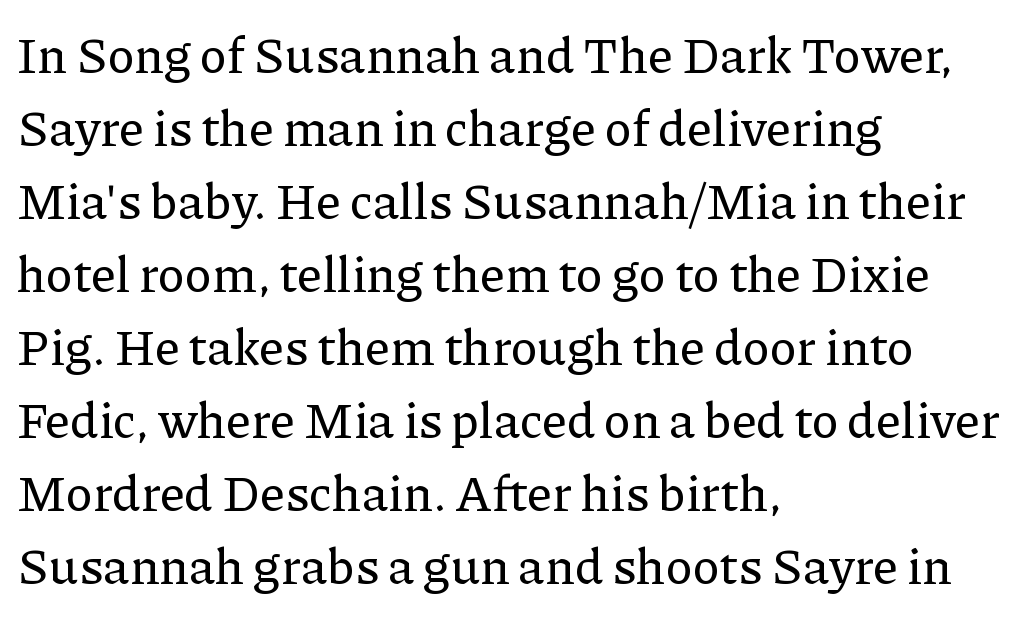
The specimen reads as upright at a glance. A typesetter would call this leading conventional body-copy spacing. Default kerning and tracking; the words read as compact shapes. Varying glyph widths throughout — classic text-font behaviour. The paragraph has a hard left edge and a soft right edge. The area under the type is left untouched.
